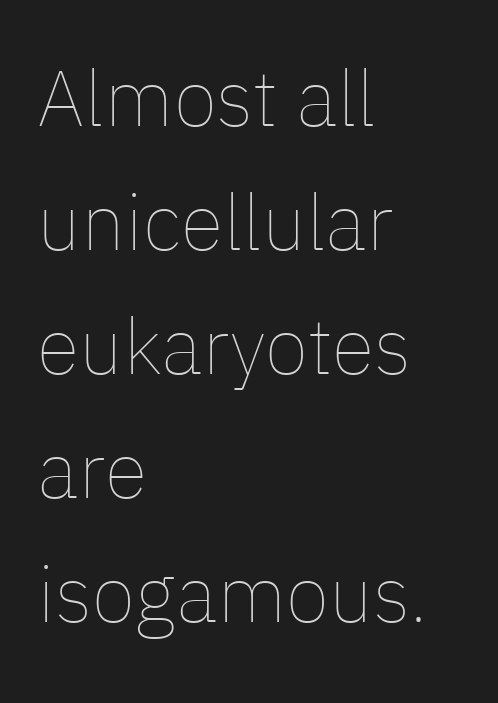
The rendering uses natural spacing where letterforms have individual widths. Stroke mass is kept to a normal reading level or below. Does extra space separate the letters? No, they use regular spacing. Notice how descenders clear the ascenders below comfortably — that's standard leading.
